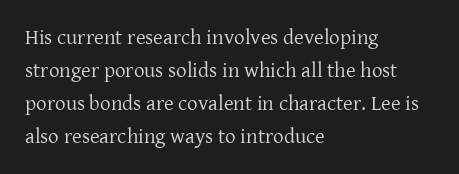
No italicization has been applied; the sample stays upright. This rendering features lettering with no underline. Summary of weight: not heavy and not bold. The typesetter chose a ragged-right arrangement here. The vertical gap from one line to the next is medium.
